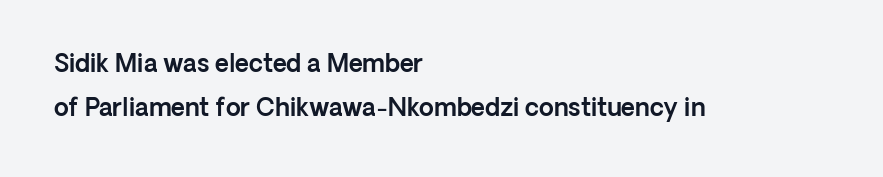
Q: Is the text italic (slanted)? A: No, it is upright.
Q: Is the text underlined? A: No.
Q: How is the paragraph aligned? A: Left-aligned.
Q: Is the spacing between letters normal or unusually wide? A: Normal.
